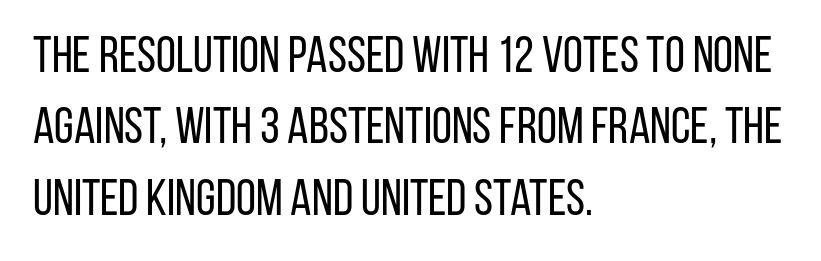
The image shows 51 px regular-weight, condensed sans-serif type, upright; set left-aligned, normal line spacing (1.4x), normal letter spacing, not underlined; low stroke contrast and a large x-height.
